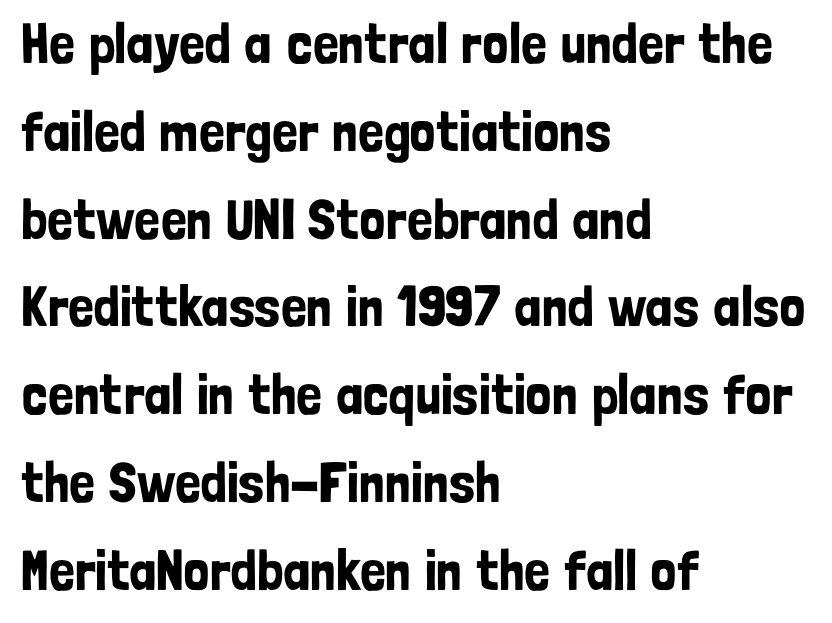
Each letter keeps its own natural width here, so spacing adapts to shape. This sample uses an upright cut, with every glyph sitting square on the baseline. Standard letterfit; no display-style spreading of the glyphs. Alignment: flush left. The space between consecutive lines is moderate. You can tell from the bare stems that sans-serif type was used.
